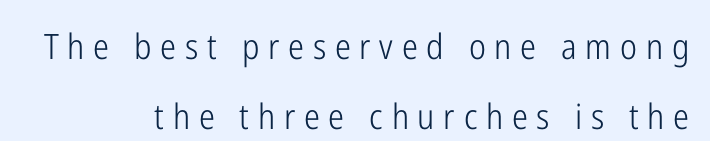
The image shows 35 px light, condensed sans-serif type, upright; set right-aligned, loose line spacing (2.01x), unusually wide letter spacing (+0.25 em), not underlined; low stroke contrast and a medium x-height.
